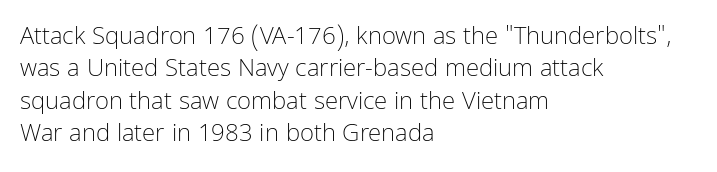
Q: Is the text bold? A: No.
Q: Is the text italic (slanted)? A: No, it is upright.
Q: Is the text underlined? A: No.
Q: How is the paragraph aligned? A: Left-aligned.
Q: Is the spacing between letters normal or unusually wide? A: Normal.
Q: Is the spacing between lines tight, normal or loose? A: Normal.
